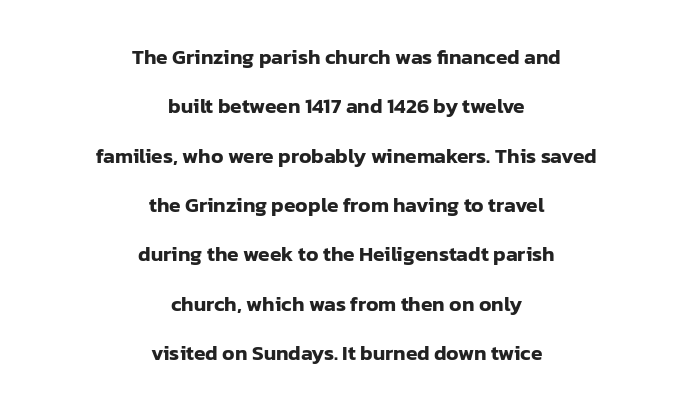
The passage shown is not underscored anywhere. Vertical strokes here are truly vertical. Leading: increased. Alignment: centered. This rendering leaves character spacing at its baseline value.
